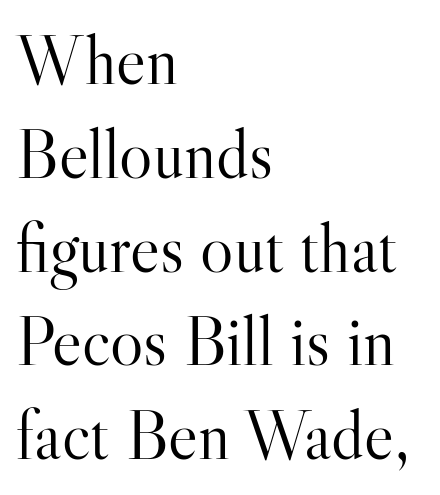
{"serif": "yes", "italic": "no", "bold": "no", "weight": "light", "width": "normal", "stroke_contrast": "high", "x_height": "small", "monospaced": "no", "underline": "no", "align": "left", "line_spacing": "normal", "line_spacing_ratio": 1.34, "letter_spacing": "normal", "letter_spacing_em": 0.0, "glyph_px": 70}
